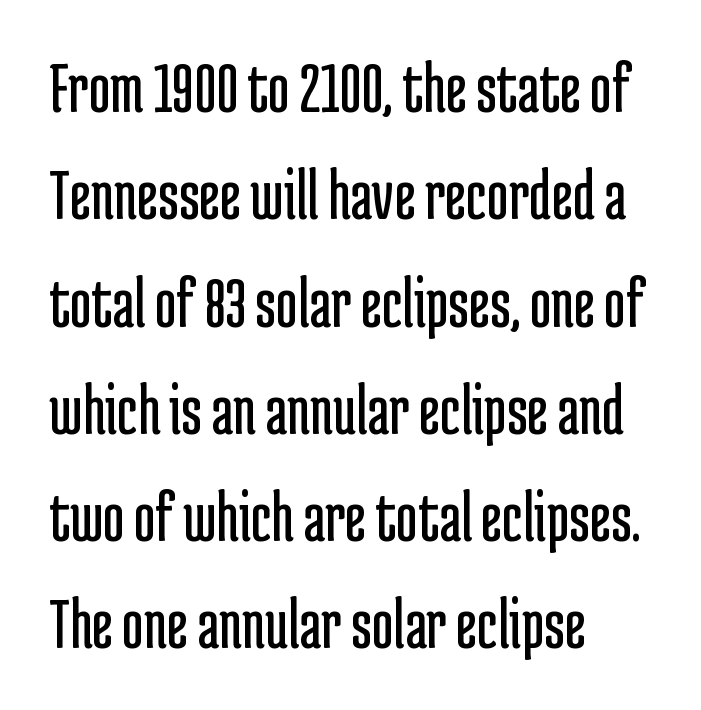
{"serif": "no", "italic": "no", "bold": "no", "weight": "regular", "width": "condensed", "stroke_contrast": "low", "x_height": "medium", "monospaced": "no", "underline": "no", "align": "left", "line_spacing": "normal", "line_spacing_ratio": 1.45, "letter_spacing": "normal", "letter_spacing_em": 0.0, "glyph_px": 74}
